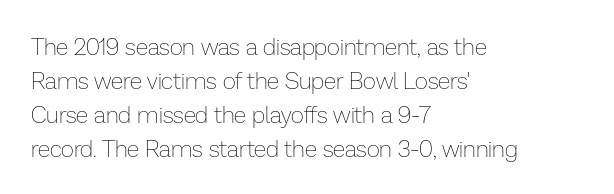
Q: Is the text bold? A: No.
Q: Is the text italic (slanted)? A: No, it is upright.
Q: Is the text underlined? A: No.
Q: How is the paragraph aligned? A: Left-aligned.
Q: Is the spacing between letters normal or unusually wide? A: Normal.
Q: Is the spacing between lines tight, normal or loose? A: Normal.
